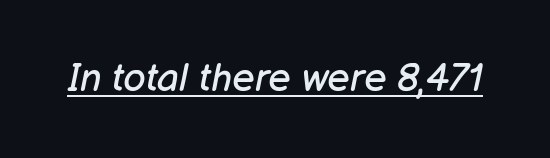
Like a heading marked for emphasis, these lines bear an underscore. This sample uses an oblique cut, with every glyph tilted off the vertical. Short note: letters normally spaced. No extra ink here — the face is not bold. Do the characters align in a grid? No, the font is proportional.
